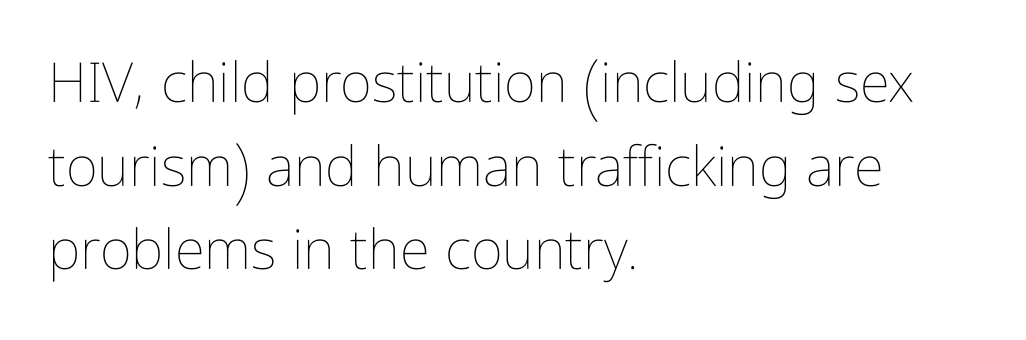
{"italic": "no", "bold": "no", "weight": "thin", "width": "condensed", "stroke_contrast": "low", "x_height": "medium", "monospaced": "no", "underline": "no", "align": "left", "line_spacing": "normal", "line_spacing_ratio": 1.52, "letter_spacing": "normal", "letter_spacing_em": 0.0, "glyph_px": 55}
